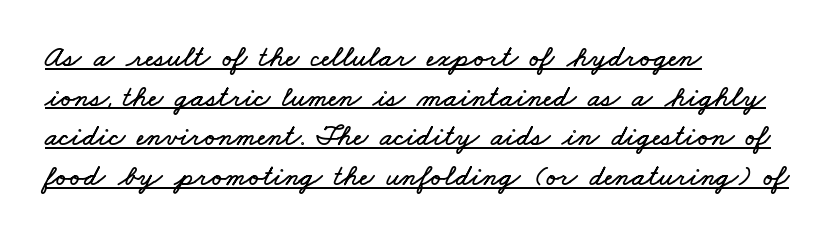
Inter-character spacing is left at the font's built-in metrics. This block has exactly the height ordinary leading produces. Typeset ragged right — the left edge is the straight one. Notice how a bar underscores the lettering throughout.
